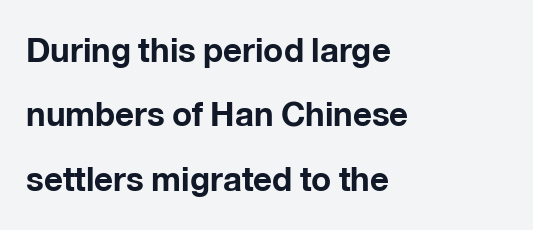
{"serif": "no", "italic": "no", "bold": "yes", "weight": "bold", "width": "normal", "stroke_contrast": "low", "x_height": "medium", "monospaced": "no", "underline": "no", "align": "left", "line_spacing": "loose", "line_spacing_ratio": 1.95, "letter_spacing": "normal", "letter_spacing_em": 0.0, "glyph_px": 33}
